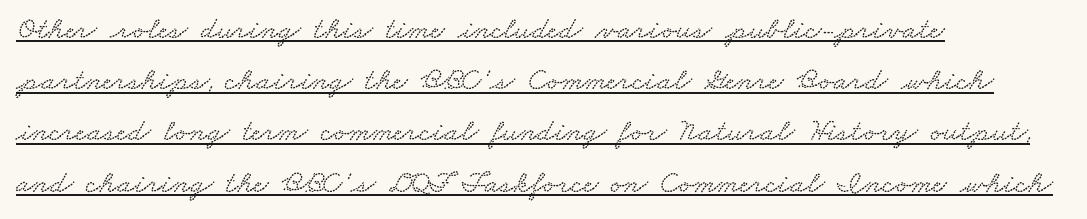
Q: Is the text underlined? A: Yes.
Q: How is the paragraph aligned? A: Left-aligned.
Q: Is the spacing between letters normal or unusually wide? A: Normal.
Q: Is the spacing between lines tight, normal or loose? A: Normal.
Q: Width (condensed, normal, or wide)? A: Wide.
Q: Stroke contrast? A: Low.
Q: x-height? A: Small.
Q: Monospaced? A: No.
